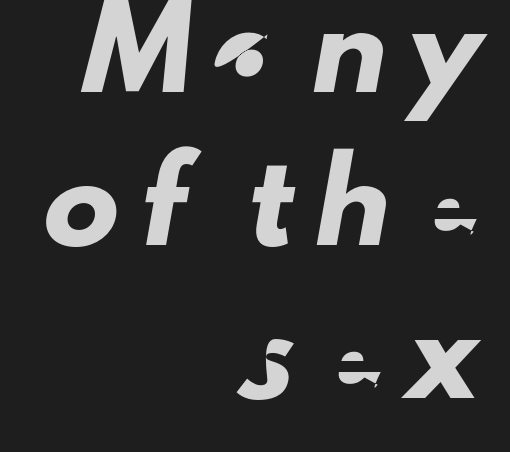
The image shows 75 px sans-serif type; set right-aligned, loose line spacing (2.04x), unusually wide letter spacing (+0.3 em), not underlined; low stroke contrast and a small x-height.
